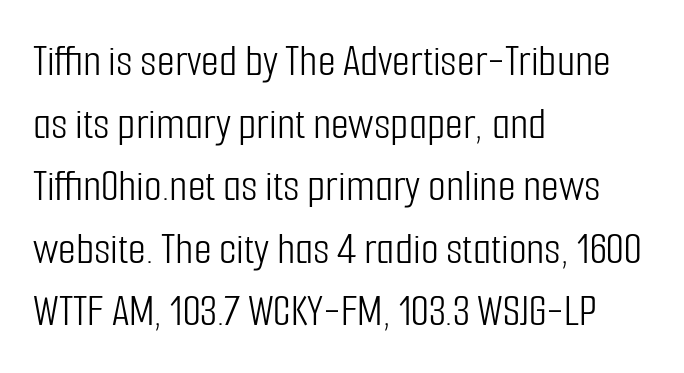
Posture: upright roman. The zone under the glyphs is completely vacant. One-word summary of the alignment: left. Compared with typical paragraphs, the rows here are spaced about the same. Letters have the restrained weight of plain body copy at most. The letterforms sit shoulder to shoulder at normal distance.
